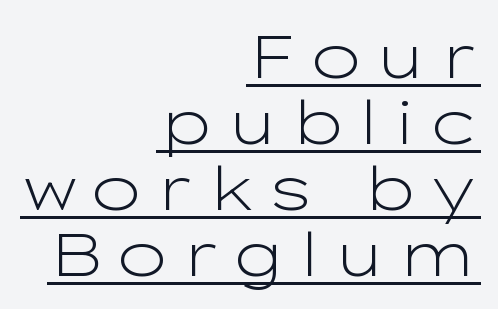
{"serif": "no", "italic": "no", "bold": "no", "weight": "light", "width": "wide", "stroke_contrast": "low", "x_height": "medium", "monospaced": "no", "underline": "yes", "align": "right", "line_spacing": "tight", "line_spacing_ratio": 1.1, "glyph_px": 60}
